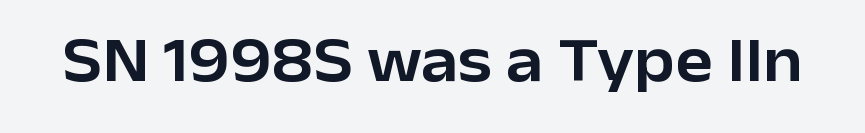
The image shows 63 px sans-serif type, upright; set normal letter spacing, not underlined; low stroke contrast and a medium x-height.
